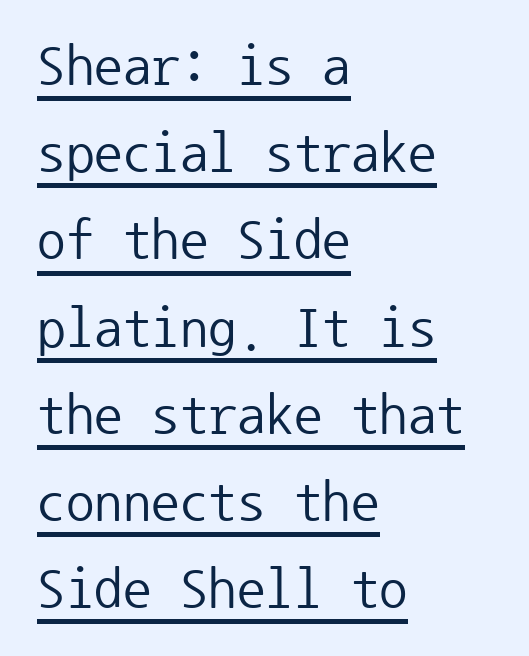
The image shows 57 px regular-weight sans-serif type, upright, monospaced; set left-aligned, normal line spacing (1.53x), normal letter spacing, underlined; low stroke contrast and a medium x-height.
